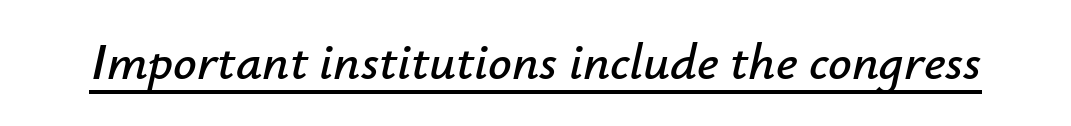
Q: Is the text italic (slanted)? A: Yes, it leans right by about 12 degrees.
Q: Is the text underlined? A: Yes.
Q: Is the spacing between letters normal or unusually wide? A: Normal.
Q: Width (condensed, normal, or wide)? A: Normal.
Q: Stroke contrast? A: Low.
Q: x-height? A: Small.
Q: Monospaced? A: No.
